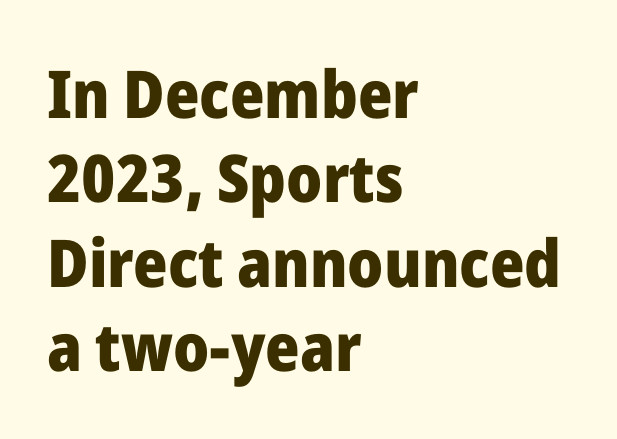
Stroke thickness is high; the sample reads as a true bold. Observe the absence of serifs on each vertical stroke in this sample. The zone under the glyphs is completely vacant. Here the designer chose a conventional face with non-uniform glyph widths.
